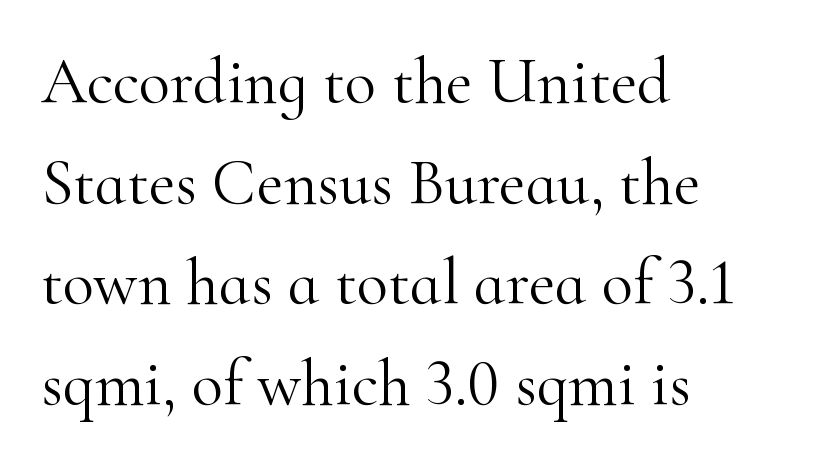
The image shows 65 px light serif type, upright; set left-aligned, normal line spacing (1.55x), normal letter spacing, not underlined; high stroke contrast and a small x-height.
